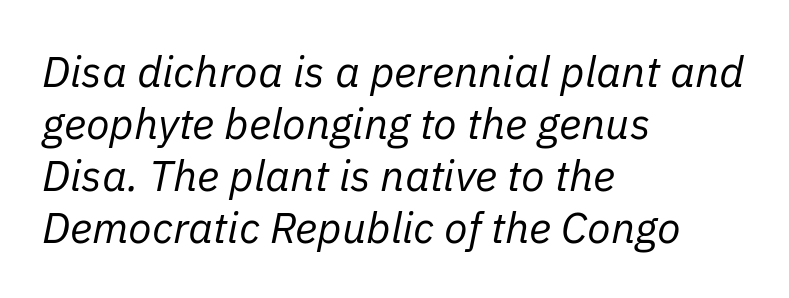
The weight would be labelled regular, book, light, or lighter still. Does the lettering tilt? It does — this is italic. The area under the type is left untouched. These lines stack with their left ends in a neat column. Proportional: the letters do not fall into vertical columns.
